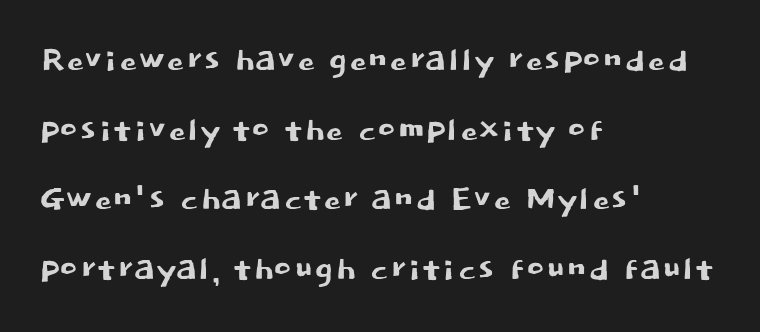
The image shows 44 px sans-serif type, upright; set left-aligned, normal line spacing (1.58x), normal letter spacing, not underlined; low stroke contrast and a large x-height.
